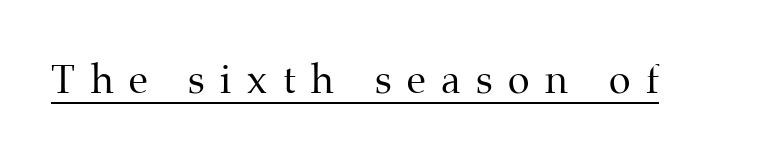
{"serif": "yes", "italic": "no", "bold": "no", "weight": "regular", "width": "normal", "stroke_contrast": "medium", "x_height": "medium", "monospaced": "no", "underline": "yes", "letter_spacing": "wide", "letter_spacing_em": 0.4, "glyph_px": 39}
